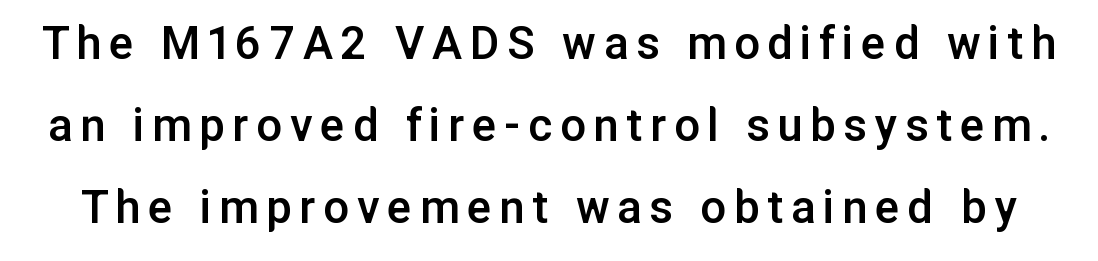
Q: Is the text bold? A: Semi-bold.
Q: Is the text italic (slanted)? A: No, it is upright.
Q: Is the typeface a serif or a sans-serif typeface? A: Sans-serif.
Q: Is the text underlined? A: No.
Q: Is the spacing between lines tight, normal or loose? A: Normal.
Q: Width (condensed, normal, or wide)? A: Normal.
Q: Stroke contrast? A: Low.
Q: x-height? A: Medium.
Q: Monospaced? A: No.
